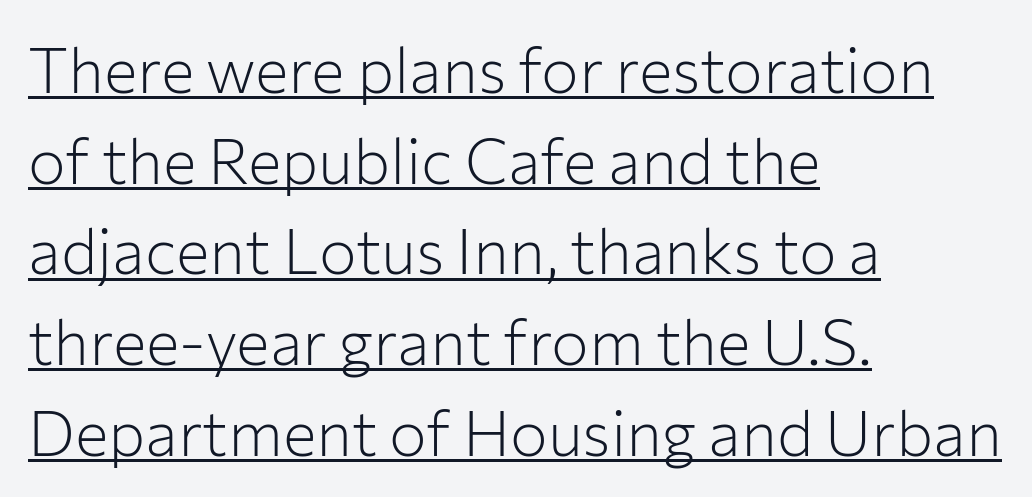
Q: Is the text bold? A: No.
Q: Is the text italic (slanted)? A: No, it is upright.
Q: Is the typeface a serif or a sans-serif typeface? A: Sans-serif.
Q: Is the text underlined? A: Yes.
Q: How is the paragraph aligned? A: Left-aligned.
Q: Is the spacing between letters normal or unusually wide? A: Normal.
Q: Is the spacing between lines tight, normal or loose? A: Normal.
Q: Width (condensed, normal, or wide)? A: Normal.
Q: Stroke contrast? A: Low.
Q: x-height? A: Medium.
Q: Monospaced? A: No.
